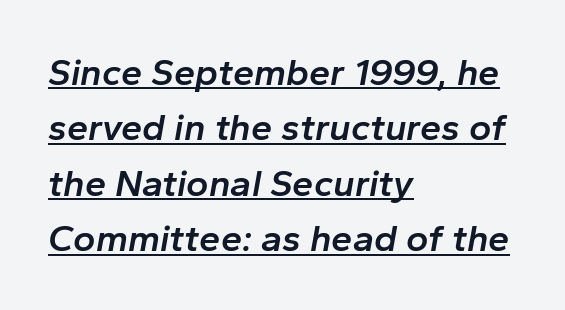
The image shows 38 px semibold type, italic (leaning right); set left-aligned, normal line spacing (1.46x), normal letter spacing, underlined; low stroke contrast and a medium x-height.
